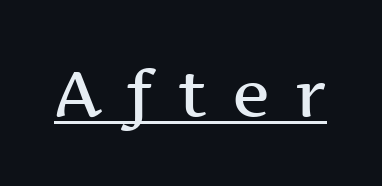
Q: Is the text bold? A: Semi-bold.
Q: Is the text italic (slanted)? A: No, it is upright.
Q: Is the typeface a serif or a sans-serif typeface? A: Serif.
Q: Is the text underlined? A: Yes.
Q: Is the spacing between letters normal or unusually wide? A: Unusually wide.
Q: Width (condensed, normal, or wide)? A: Wide.
Q: Stroke contrast? A: Medium.
Q: x-height? A: Medium.
Q: Monospaced? A: No.
